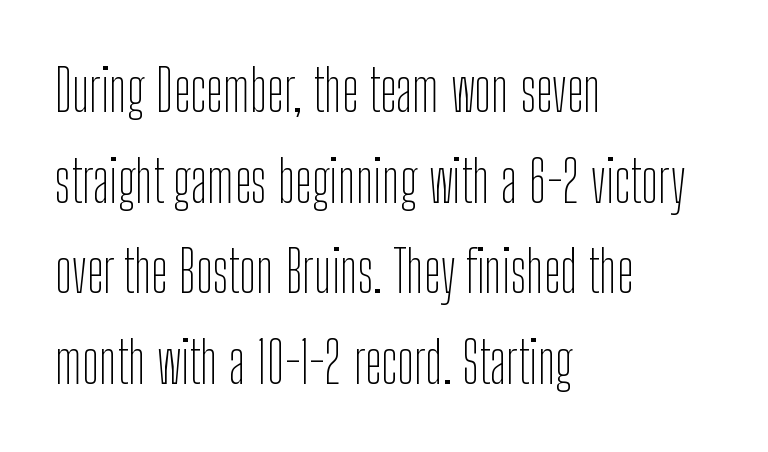
In terms of letterform style, serifs are entirely absent. Quick note: interline space is typical. Spacing verdict: proportional, widths tailored to each character. The letters sit at their default tracking, neither squeezed nor spread.
